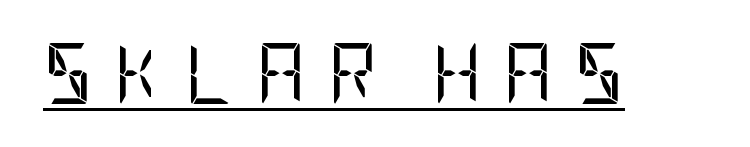
The image shows 61 px regular-weight, condensed sans-serif type, upright; set unusually wide letter spacing (+0.35 em), underlined; low stroke contrast and a large x-height.
